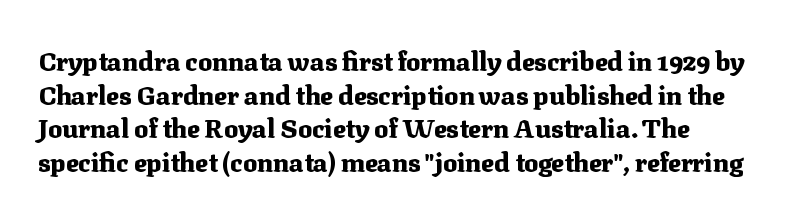
Q: Is the text bold? A: Yes.
Q: Is the text italic (slanted)? A: No, it is upright.
Q: Is the text underlined? A: No.
Q: How is the paragraph aligned? A: Left-aligned.
Q: Is the spacing between letters normal or unusually wide? A: Normal.
Q: Is the spacing between lines tight, normal or loose? A: Normal.
